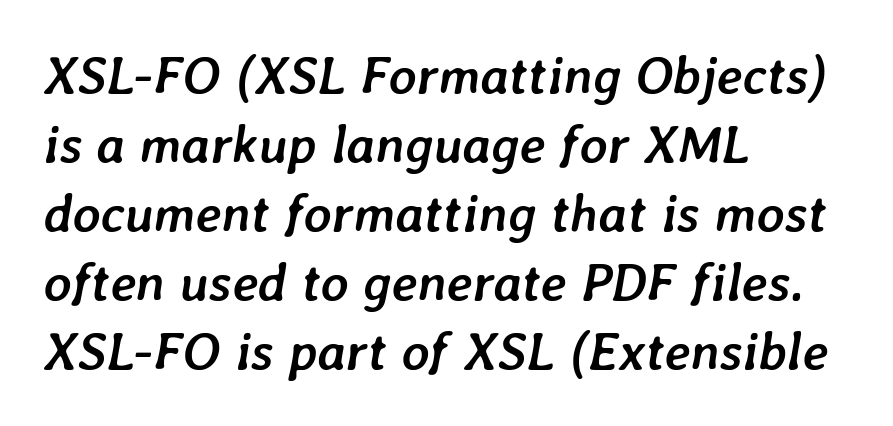
Q: Is the text bold? A: Yes.
Q: Is the text italic (slanted)? A: Yes, it leans right by about 7 degrees.
Q: Is the text underlined? A: No.
Q: How is the paragraph aligned? A: Left-aligned.
Q: Is the spacing between letters normal or unusually wide? A: Normal.
Q: Is the spacing between lines tight, normal or loose? A: Normal.
Q: Width (condensed, normal, or wide)? A: Normal.
Q: Stroke contrast? A: Low.
Q: x-height? A: Medium.
Q: Monospaced? A: No.
